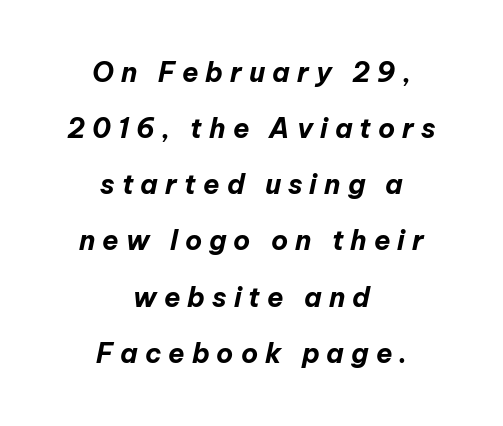
The image shows 27 px bold type, italic (leaning right); set centered, loose line spacing (2.08x), unusually wide letter spacing (+0.26 em), not underlined.
